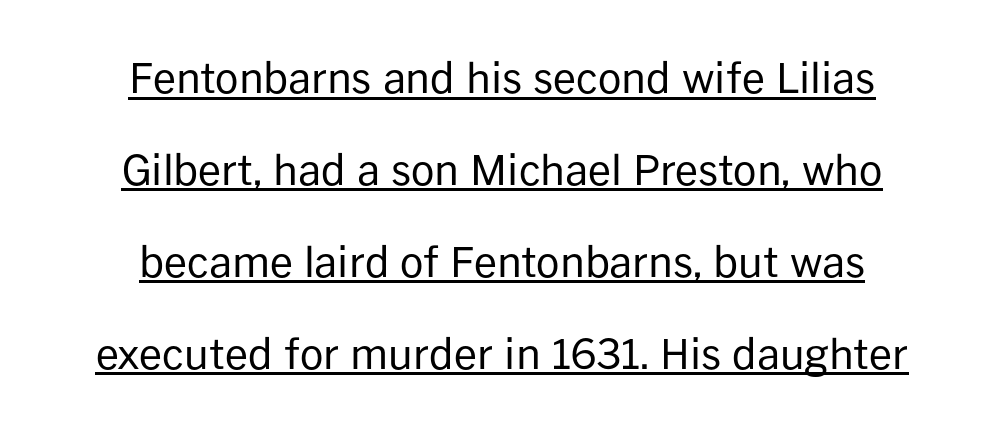
The image shows 41 px regular-weight sans-serif type, upright; set centered, loose line spacing (2.24x), normal letter spacing, underlined; low stroke contrast and a medium x-height.
